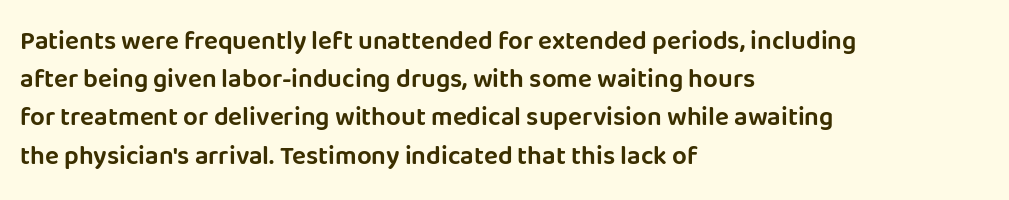
The image shows 26 px text type, upright; set left-aligned, normal line spacing (1.47x), normal letter spacing, not underlined.
